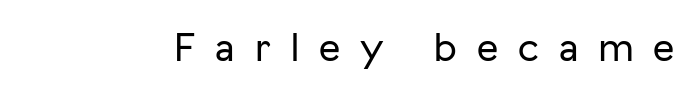
{"serif": "no", "italic": "no", "width": "normal", "stroke_contrast": "low", "x_height": "medium", "monospaced": "no", "underline": "no", "letter_spacing": "wide", "letter_spacing_em": 0.49, "glyph_px": 41}
